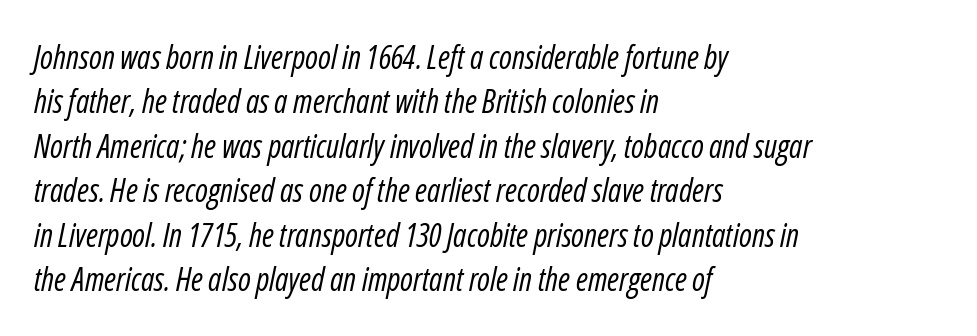
{"italic": "yes", "lean": "right", "slant_degrees": 12, "bold": "no", "weight": "regular", "width": "condensed", "stroke_contrast": "low", "x_height": "medium", "monospaced": "no", "underline": "no", "align": "left", "line_spacing": "normal", "line_spacing_ratio": 1.39, "letter_spacing": "normal", "letter_spacing_em": 0.0, "glyph_px": 32}
